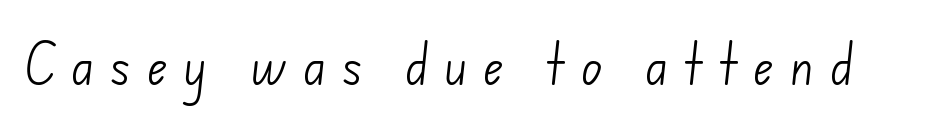
{"serif": "no", "bold": "no", "weight": "light", "width": "normal", "stroke_contrast": "low", "x_height": "small", "monospaced": "no", "underline": "no", "letter_spacing": "wide", "letter_spacing_em": 0.34, "glyph_px": 45}
